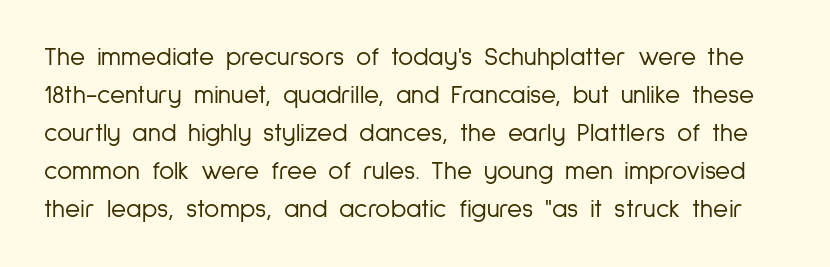
Type without underlining. In terms of posture, this sample is upright. The weight would be labelled regular, book, light, or lighter still. These lines keep a tight, regular rhythm from letter to letter.
